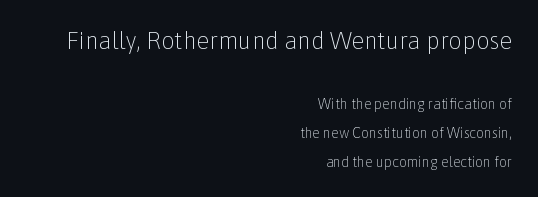
A typesetter would call this leading open, well beyond the default. The type is set solid horizontally, with unmodified tracking. Is the type heavy? It reads as light-to-regular instead. Unlike italic type, these characters show no tilt at all. Each line ends at the same right margin while the left side varies.
